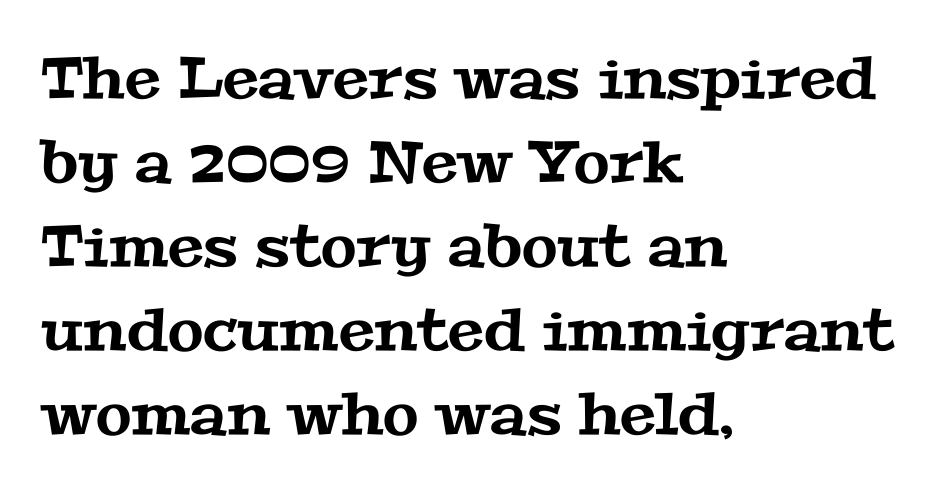
Q: Is the typeface a serif or a sans-serif typeface? A: Serif.
Q: Is the text underlined? A: No.
Q: How is the paragraph aligned? A: Left-aligned.
Q: Is the spacing between letters normal or unusually wide? A: Normal.
Q: Is the spacing between lines tight, normal or loose? A: Normal.
Q: Width (condensed, normal, or wide)? A: Wide.
Q: Stroke contrast? A: Medium.
Q: x-height? A: Medium.
Q: Monospaced? A: No.
